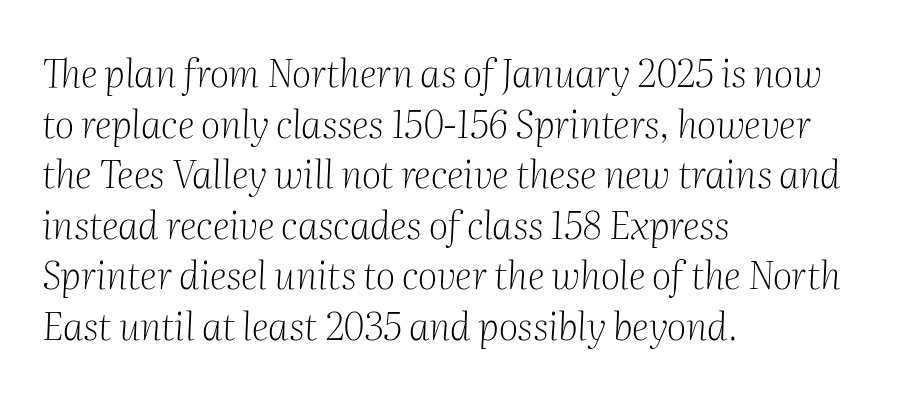
Think standard paragraph weight, or any step lighter than that. The face used here is rendered with its standard letterfit. Vertically, the passage feels balanced, rows spaced as you'd expect. Glance below the letters and you will spot only blank space. The face used here is proportionally spaced, like ordinary book or web type. This is serif lettering, the kind often seen in printed books.
